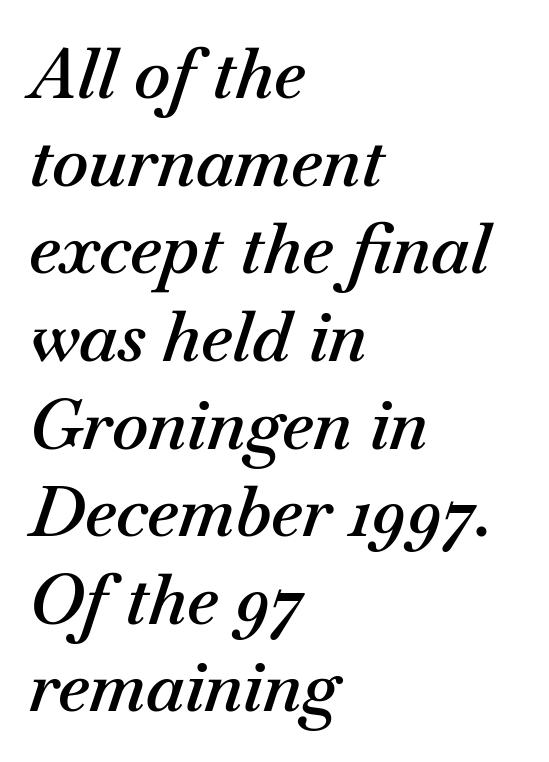
The image shows 69 px semibold type, italic (leaning right); set left-aligned, normal line spacing (1.27x), normal letter spacing, not underlined; medium stroke contrast and a small x-height.
